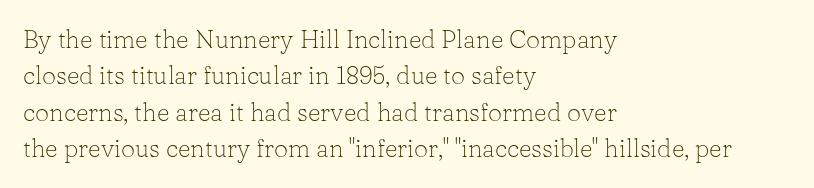
Q: Is the text bold? A: No.
Q: Is the text italic (slanted)? A: No, it is upright.
Q: Is the text underlined? A: No.
Q: How is the paragraph aligned? A: Left-aligned.
Q: Is the spacing between letters normal or unusually wide? A: Normal.
Q: Is the spacing between lines tight, normal or loose? A: Normal.
